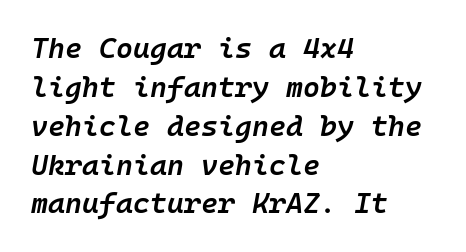
The image shows 29 px semibold type, italic (leaning right), monospaced; set left-aligned, normal line spacing (1.34x), normal letter spacing, not underlined; low stroke contrast and a medium x-height.
